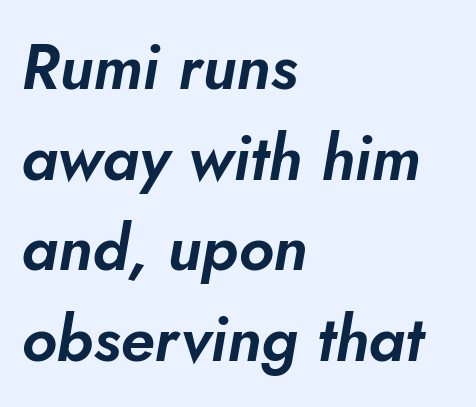
{"italic": "yes", "lean": "right", "slant_degrees": 5, "width": "normal", "stroke_contrast": "low", "x_height": "small", "monospaced": "no", "underline": "no", "align": "left", "line_spacing": "normal", "line_spacing_ratio": 1.44, "letter_spacing": "normal", "letter_spacing_em": 0.0, "glyph_px": 63}
